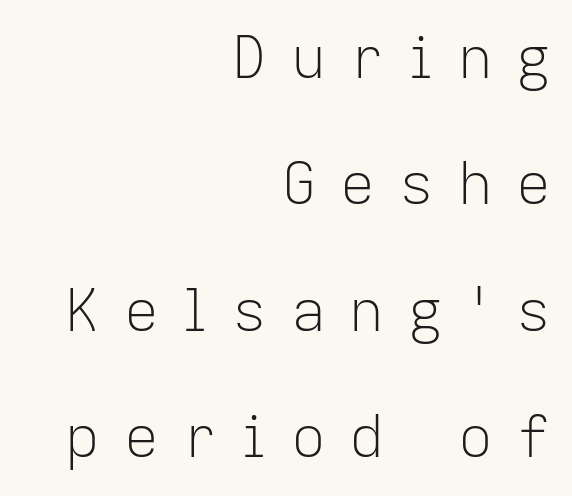
Q: Is the text bold? A: No.
Q: Is the text italic (slanted)? A: No, it is upright.
Q: Is the typeface a serif or a sans-serif typeface? A: Sans-serif.
Q: Is the text underlined? A: No.
Q: How is the paragraph aligned? A: Right-aligned.
Q: Is the spacing between letters normal or unusually wide? A: Unusually wide.
Q: Is the spacing between lines tight, normal or loose? A: Loose.
Q: Width (condensed, normal, or wide)? A: Normal.
Q: Stroke contrast? A: Low.
Q: x-height? A: Medium.
Q: Monospaced? A: No.
